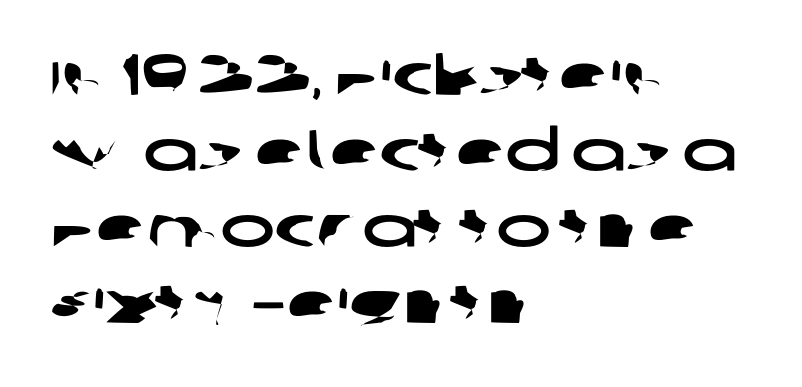
{"serif": "no", "width": "wide", "stroke_contrast": "low", "x_height": "large", "monospaced": "no", "underline": "no", "align": "left", "line_spacing": "normal", "line_spacing_ratio": 1.31, "letter_spacing": "normal", "letter_spacing_em": 0.0, "glyph_px": 58}
